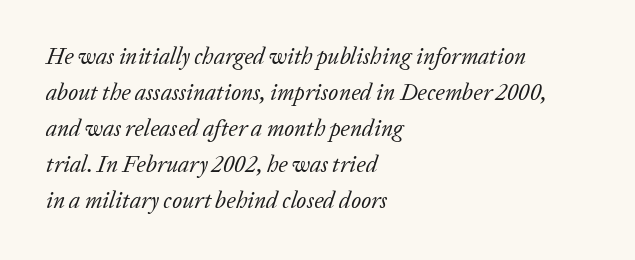
Q: Is the text bold? A: No.
Q: Is the text italic (slanted)? A: Yes, it leans right by about 20 degrees.
Q: Is the text underlined? A: No.
Q: How is the paragraph aligned? A: Left-aligned.
Q: Is the spacing between letters normal or unusually wide? A: Normal.
Q: Is the spacing between lines tight, normal or loose? A: Normal.
